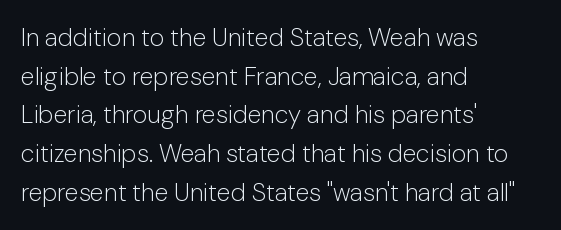
Q: Is the text bold? A: No.
Q: Is the text italic (slanted)? A: No, it is upright.
Q: Is the text underlined? A: No.
Q: How is the paragraph aligned? A: Left-aligned.
Q: Is the spacing between letters normal or unusually wide? A: Normal.
Q: Is the spacing between lines tight, normal or loose? A: Normal.
